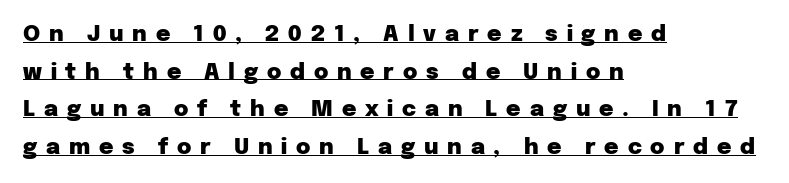
{"italic": "no", "bold": "yes", "underline": "yes", "align": "left", "line_spacing_ratio": 1.71, "letter_spacing": "wide", "letter_spacing_em": 0.4, "glyph_px": 22}
